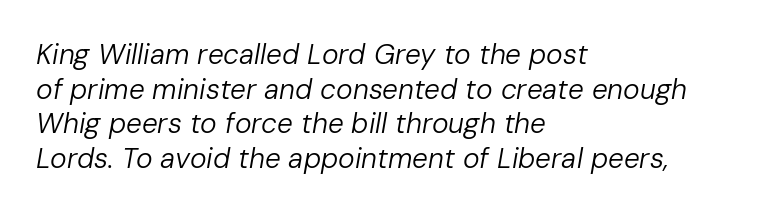
{"italic": "yes", "lean": "right", "slant_degrees": 10, "bold": "no", "weight": "regular", "width": "normal", "stroke_contrast": "low", "x_height": "medium", "monospaced": "no", "underline": "no", "align": "left", "line_spacing_ratio": 1.24, "letter_spacing": "normal", "letter_spacing_em": 0.0, "glyph_px": 28}
